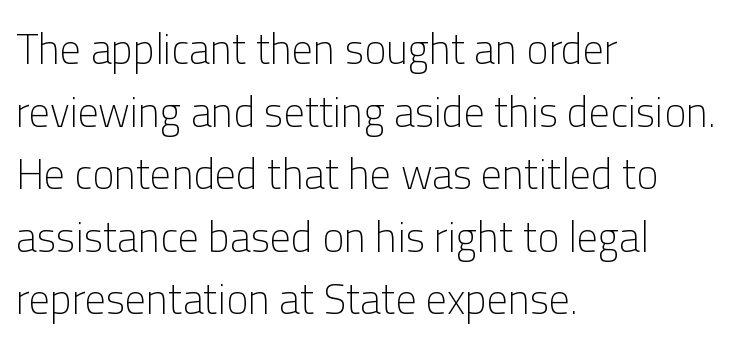
{"serif": "no", "italic": "no", "bold": "no", "weight": "light", "width": "normal", "stroke_contrast": "low", "x_height": "medium", "monospaced": "no", "underline": "no", "align": "left", "line_spacing": "normal", "line_spacing_ratio": 1.49, "letter_spacing": "normal", "letter_spacing_em": 0.0, "glyph_px": 42}
